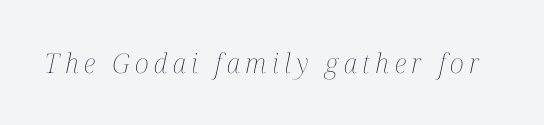
{"italic": "yes", "lean": "right", "slant_degrees": 12, "bold": "no", "underline": "no", "letter_spacing": "wide", "letter_spacing_em": 0.2, "glyph_px": 27}
